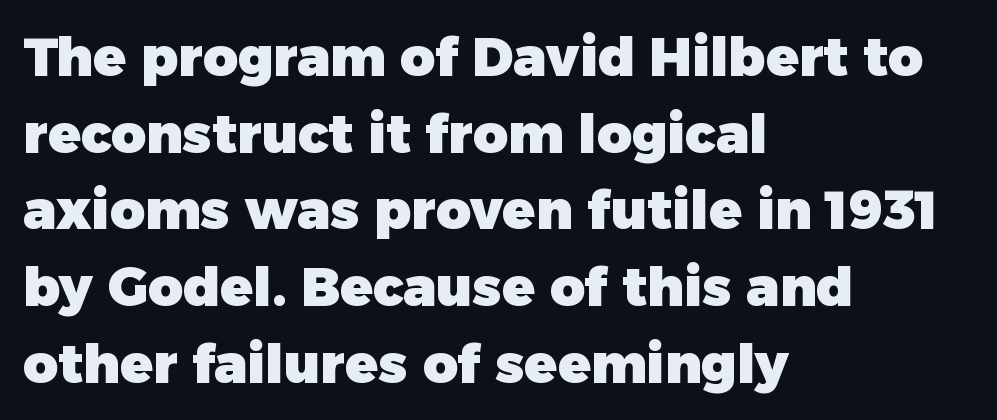
The image shows 54 px heavy sans-serif type, upright; set left-aligned, normal line spacing (1.42x), normal letter spacing, not underlined; low stroke contrast and a medium x-height.
